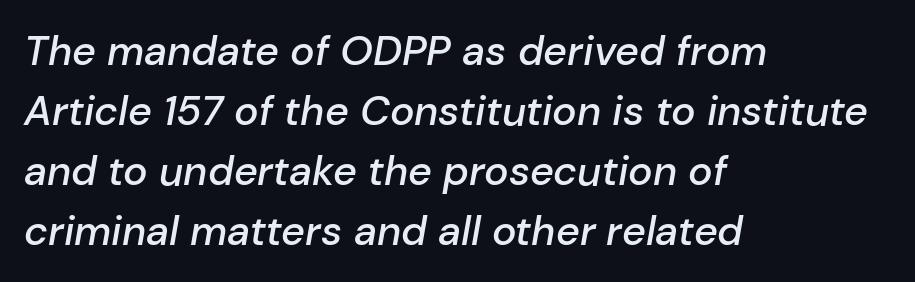
Q: Is the text bold? A: Semi-bold.
Q: Is the text italic (slanted)? A: Yes, it leans right by about 10 degrees.
Q: Is the text underlined? A: No.
Q: How is the paragraph aligned? A: Left-aligned.
Q: Is the spacing between letters normal or unusually wide? A: Normal.
Q: Is the spacing between lines tight, normal or loose? A: Normal.
Q: Width (condensed, normal, or wide)? A: Normal.
Q: Stroke contrast? A: Low.
Q: x-height? A: Medium.
Q: Monospaced? A: No.
